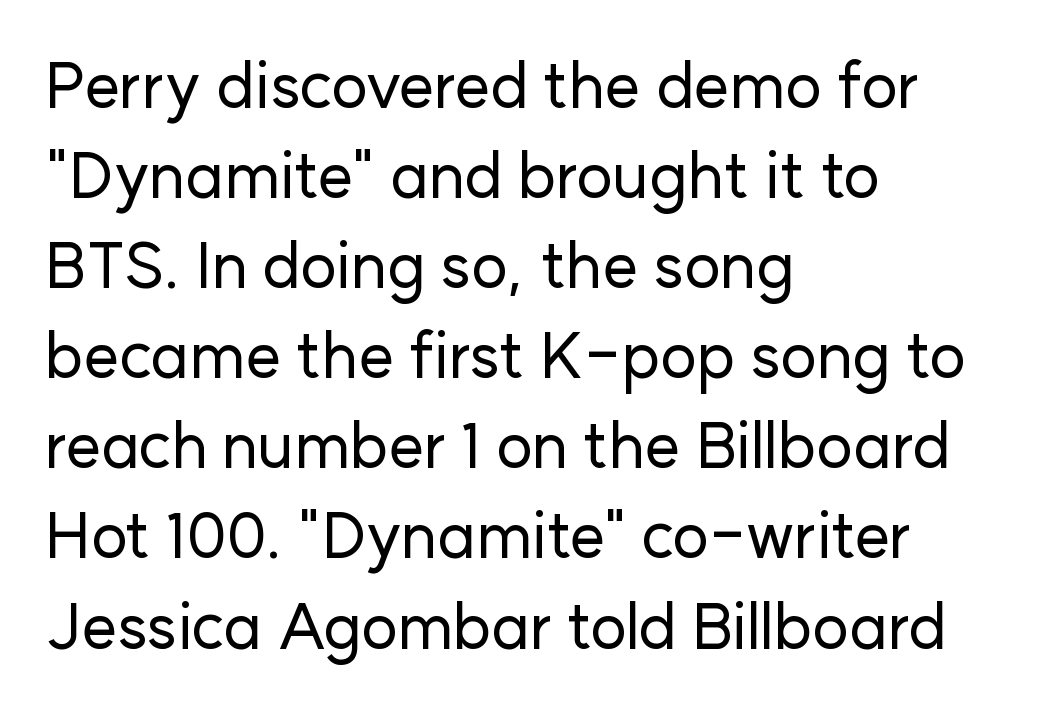
The image shows 63 px sans-serif type, upright; set left-aligned, normal line spacing (1.43x), normal letter spacing, not underlined; low stroke contrast and a medium x-height.
